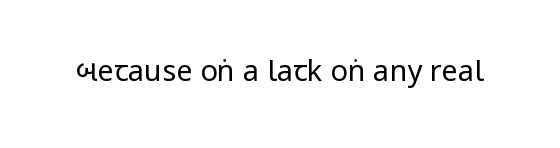
Notice how the stems are strictly vertical — no italics here. This is not heavy type; no bold has been used. The specimen omits any rule beneath the text block's lines. In terms of letterform style, serifs are entirely absent. Is this a fixed-width face? No — the glyphs have proportional, varying widths. No extra tracking has been applied to these lines.
